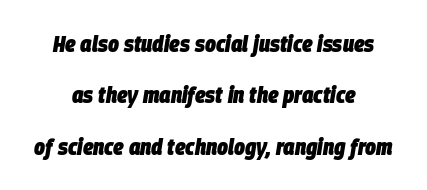
Q: Is the text bold? A: Yes.
Q: Is the text italic (slanted)? A: Yes, it leans right by about 9 degrees.
Q: Is the text underlined? A: No.
Q: How is the paragraph aligned? A: Centered.
Q: Is the spacing between letters normal or unusually wide? A: Normal.
Q: Is the spacing between lines tight, normal or loose? A: Loose.
